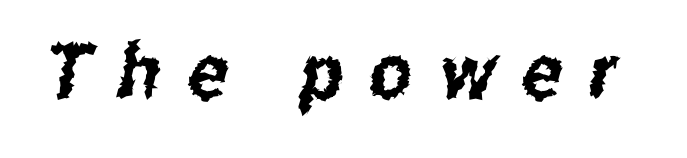
The image shows 76 px condensed sans-serif type; set unusually wide letter spacing (+0.35 em), not underlined; low stroke contrast and a medium x-height.
